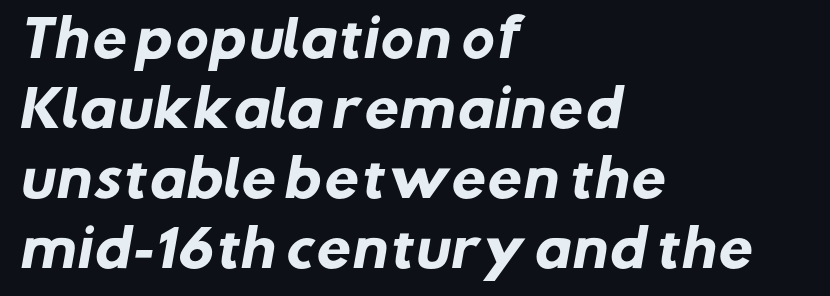
{"serif": "no", "bold": "yes", "weight": "heavy", "width": "normal", "stroke_contrast": "low", "x_height": "medium", "monospaced": "no", "underline": "no", "align": "left", "line_spacing": "normal", "line_spacing_ratio": 1.4, "letter_spacing": "normal", "letter_spacing_em": 0.0, "glyph_px": 50}
